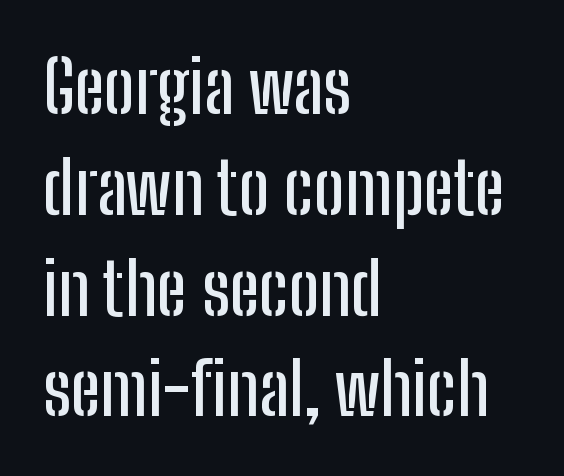
Underline: absent. This sample has the flowing, uneven cadence of proportional lettering. A normal amount of white space separates one row of letters from the next. No extra tracking has been applied to these lines. Do the letters lean? They stand straight.
